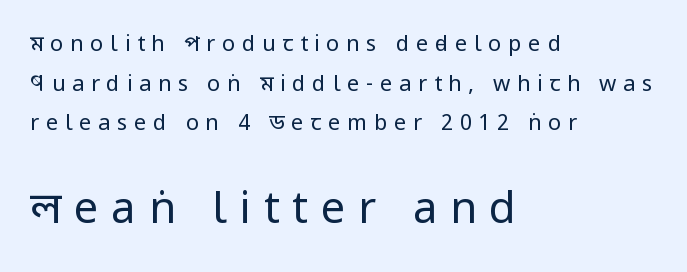
{"serif": "no", "italic": "no", "bold": "no", "weight": "regular", "width": "condensed", "stroke_contrast": "low", "x_height": "large", "monospaced": "no", "underline": "no", "align": "left", "line_spacing_ratio": 1.8, "letter_spacing": "wide", "letter_spacing_em": 0.3, "larger_block": "second", "size_ratio": 1.95, "glyph_px": 43}
